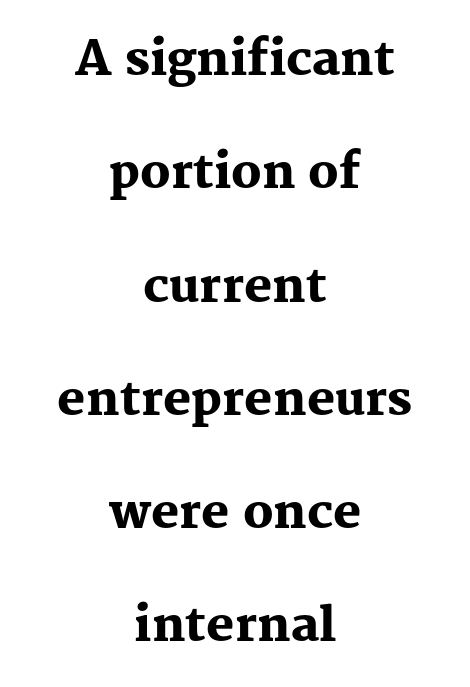
Q: Is the text bold? A: Yes.
Q: Is the text italic (slanted)? A: No, it is upright.
Q: Is the typeface a serif or a sans-serif typeface? A: Serif.
Q: Is the text underlined? A: No.
Q: How is the paragraph aligned? A: Centered.
Q: Is the spacing between letters normal or unusually wide? A: Normal.
Q: Is the spacing between lines tight, normal or loose? A: Loose.
Q: Width (condensed, normal, or wide)? A: Normal.
Q: Stroke contrast? A: Medium.
Q: x-height? A: Medium.
Q: Monospaced? A: No.
